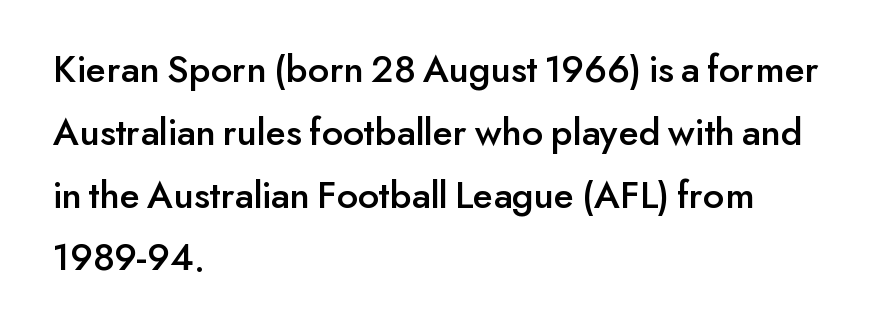
The image shows 40 px sans-serif type, upright; set left-aligned, normal line spacing (1.57x), normal letter spacing, not underlined; low stroke contrast and a small x-height.
